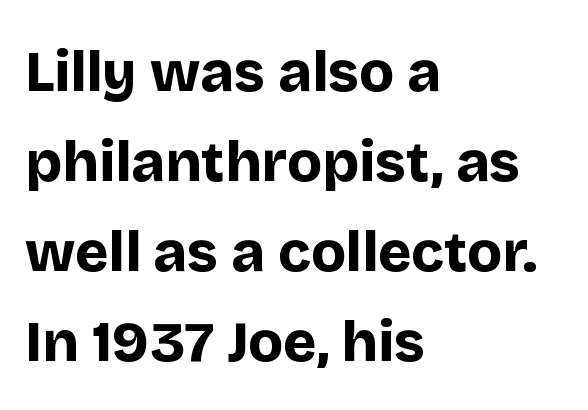
The rendering uses natural spacing where letterforms have individual widths. What kind of face is this? One without serifs — a sans. In CSS terms this would be text-align: left. Normally led — the rows are evenly, conventionally spaced. Tracking value appears to be zero — textbook default spacing. Every character sits straight up, as roman type does.
